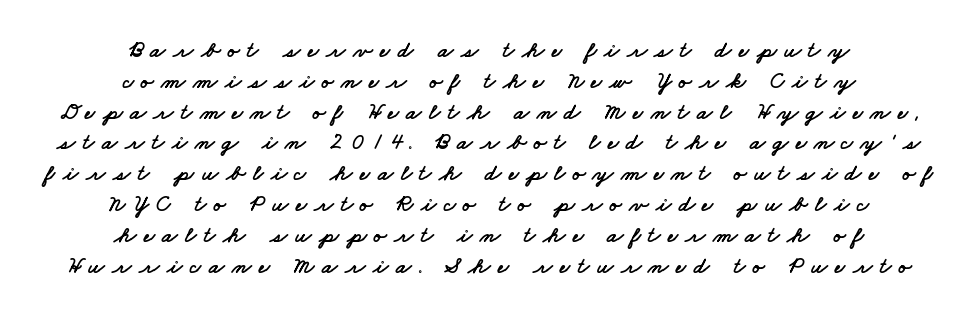
Typeset on center — no edge is straight. The area under the type is left untouched. Interline gaps are of average width in this sample. This rendering widens character spacing well past its baseline value.
